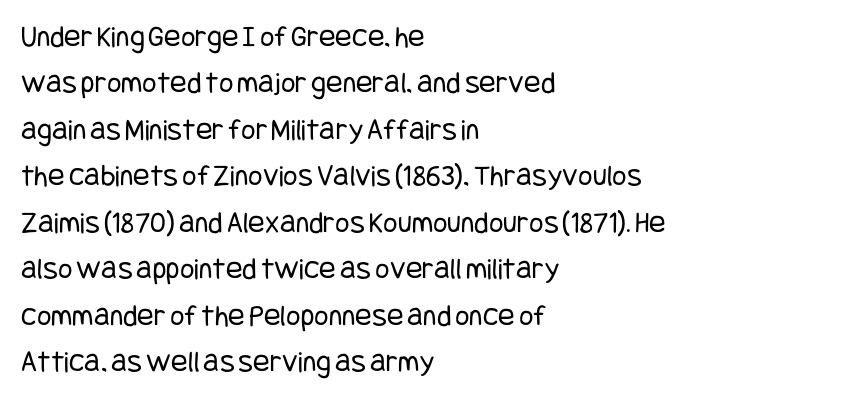
Which margin do the lines hug? The left one — the right edge is uneven. Compared with typical body copy, the letter spacing here is the same. The text was rendered using a sans face with plain stroke endings. Heft: none added — not bold. This block has exactly the height ordinary leading produces. The typography opts for an upright posture over an oblique one.
